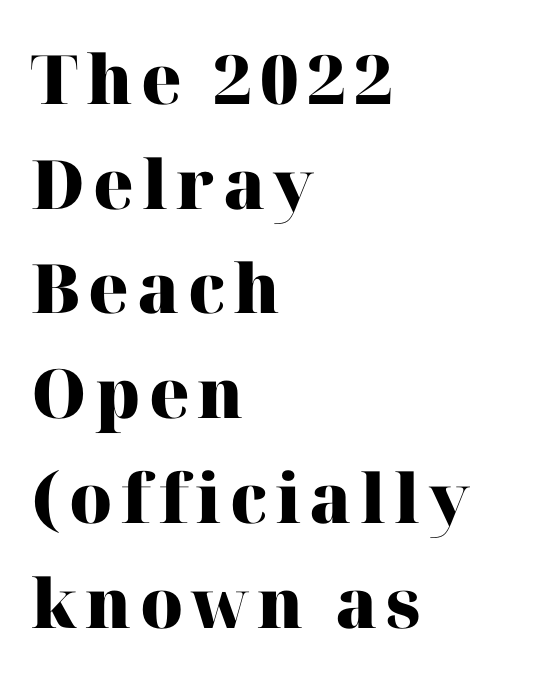
Q: Is the text bold? A: Yes.
Q: Is the text italic (slanted)? A: No, it is upright.
Q: Is the typeface a serif or a sans-serif typeface? A: Serif.
Q: Is the text underlined? A: No.
Q: How is the paragraph aligned? A: Left-aligned.
Q: Is the spacing between lines tight, normal or loose? A: Normal.
Q: Width (condensed, normal, or wide)? A: Normal.
Q: Stroke contrast? A: High.
Q: x-height? A: Medium.
Q: Monospaced? A: No.
